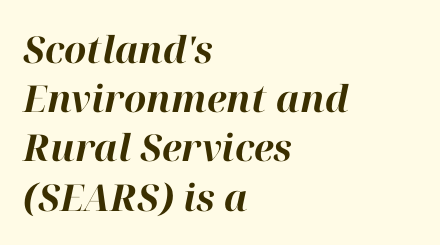
The image shows 37 px bold type, italic (leaning right); set left-aligned, normal line spacing (1.33x), normal letter spacing, not underlined; high stroke contrast and a medium x-height.
